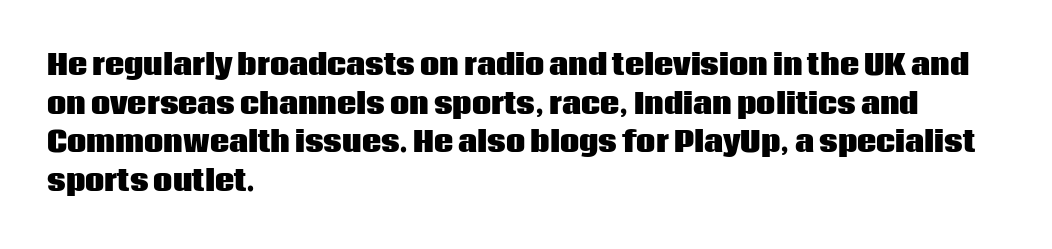
The glyphs are unaccompanied by any horizontal stroke below them. Alignment: flush left. Its strokes are broad and dark, the hallmark of bold type. Designer's note — italics off, roman on.
